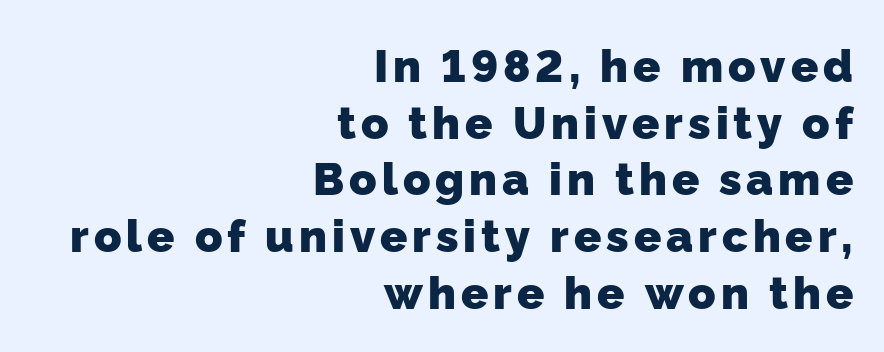
Q: Is the text bold? A: Yes.
Q: Is the typeface a serif or a sans-serif typeface? A: Sans-serif.
Q: Is the text underlined? A: No.
Q: How is the paragraph aligned? A: Right-aligned.
Q: Is the spacing between lines tight, normal or loose? A: Normal.
Q: Width (condensed, normal, or wide)? A: Normal.
Q: Stroke contrast? A: Low.
Q: x-height? A: Medium.
Q: Monospaced? A: No.
